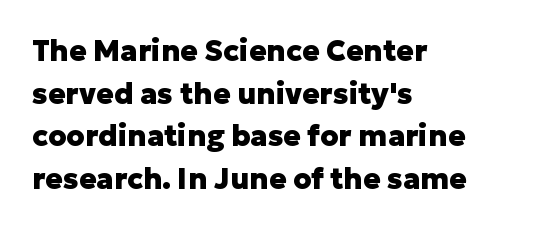
{"serif": "no", "italic": "no", "bold": "yes", "weight": "heavy", "width": "normal", "stroke_contrast": "low", "x_height": "medium", "monospaced": "no", "underline": "no", "align": "left", "line_spacing": "normal", "line_spacing_ratio": 1.47, "letter_spacing": "normal", "letter_spacing_em": 0.0, "glyph_px": 29}
